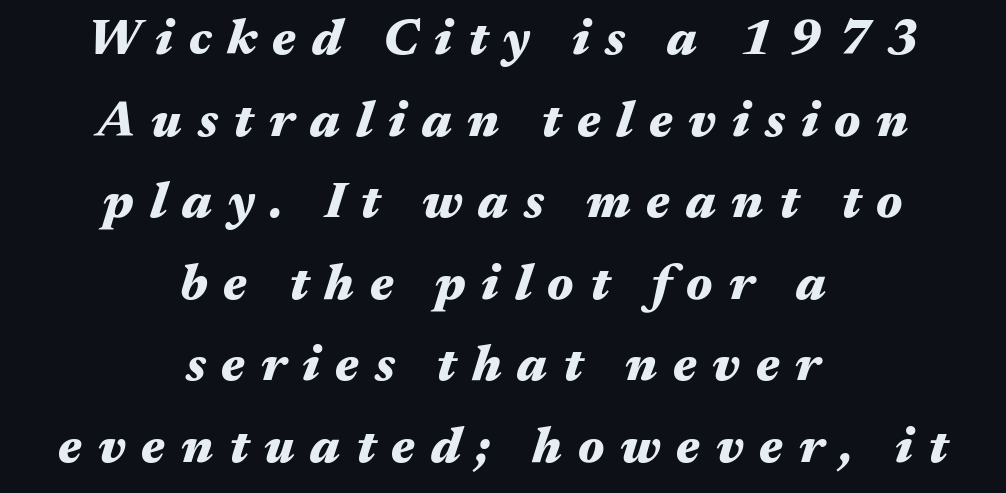
Caption: expanded tracking, letters set apart. Looks like regular typesetting: each glyph gets only the width it needs. A full-strength bold gives these letters their thick strokes. Is there much room between lines? A standard amount, neither cramped nor airy. Each row of text sits above clean, open space.
